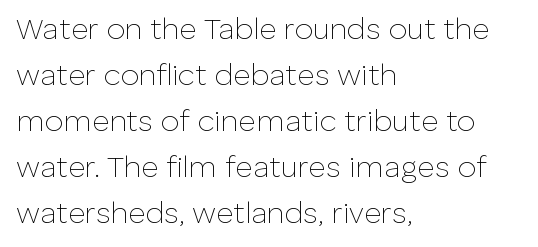
The image shows 30 px thin sans-serif type, upright; set left-aligned, normal line spacing (1.53x), normal letter spacing, not underlined; low stroke contrast and a medium x-height.
